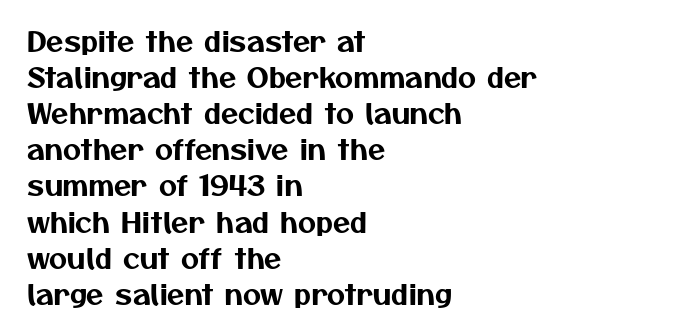
{"serif": "no", "width": "normal", "stroke_contrast": "medium", "x_height": "medium", "monospaced": "no", "underline": "no", "align": "left", "line_spacing": "normal", "line_spacing_ratio": 1.29, "letter_spacing": "normal", "letter_spacing_em": 0.0, "glyph_px": 28}
